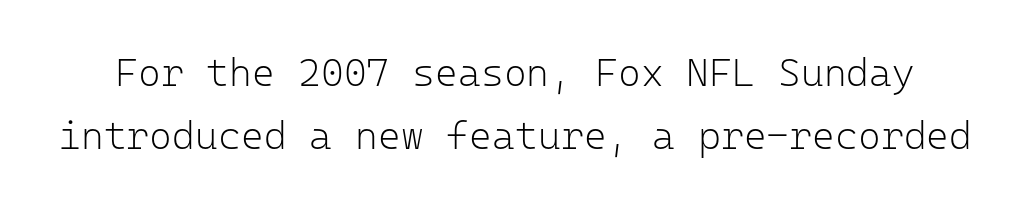
Nobody touched the tracking dial on this one. Posture: upright roman. Underlining? Definitely not there. The letters carry no serifs — their stems end cleanly without finishing strokes.
